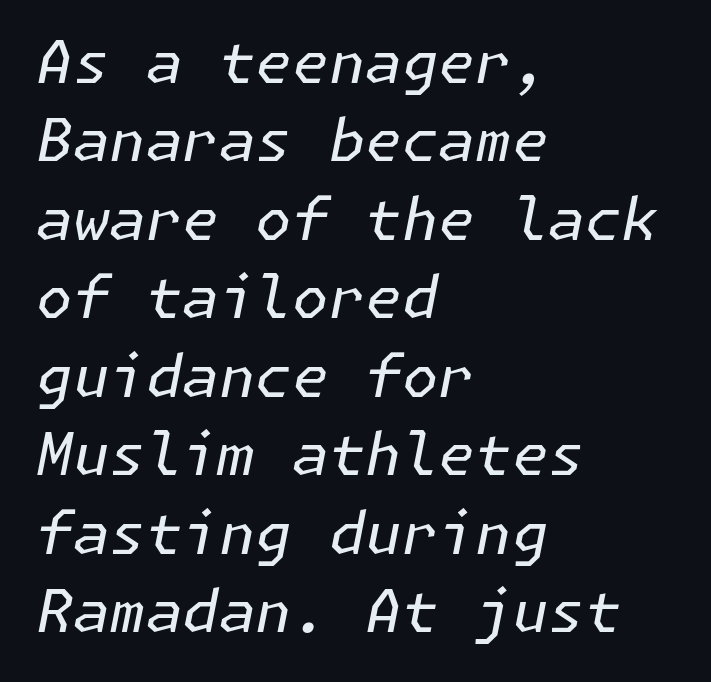
{"italic": "yes", "lean": "right", "slant_degrees": 11, "bold": "no", "weight": "regular", "width": "normal", "stroke_contrast": "low", "x_height": "medium", "underline": "no", "align": "left", "line_spacing": "normal", "line_spacing_ratio": 1.33, "letter_spacing": "normal", "letter_spacing_em": 0.0, "glyph_px": 59}
